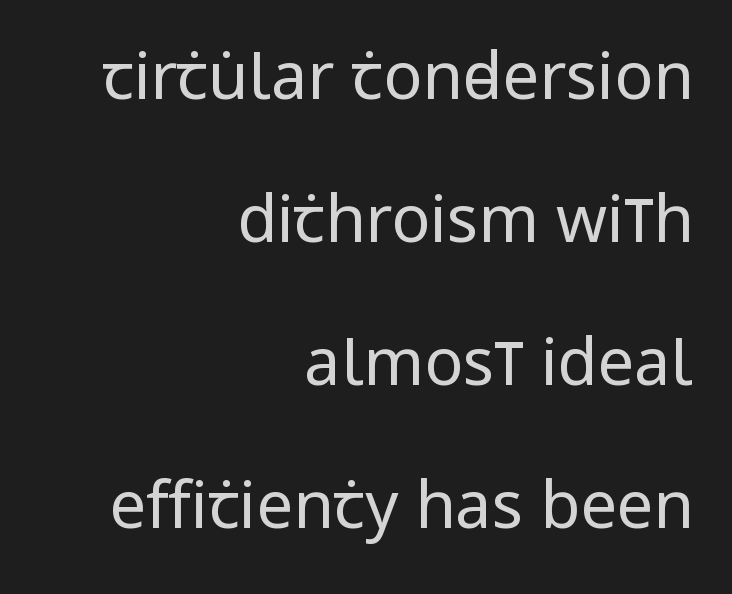
Q: Is the text bold? A: No.
Q: Is the text italic (slanted)? A: No, it is upright.
Q: Is the typeface a serif or a sans-serif typeface? A: Sans-serif.
Q: Is the text underlined? A: No.
Q: How is the paragraph aligned? A: Right-aligned.
Q: Is the spacing between letters normal or unusually wide? A: Normal.
Q: Is the spacing between lines tight, normal or loose? A: Loose.
Q: Width (condensed, normal, or wide)? A: Condensed.
Q: Stroke contrast? A: Low.
Q: x-height? A: Large.
Q: Monospaced? A: No.
